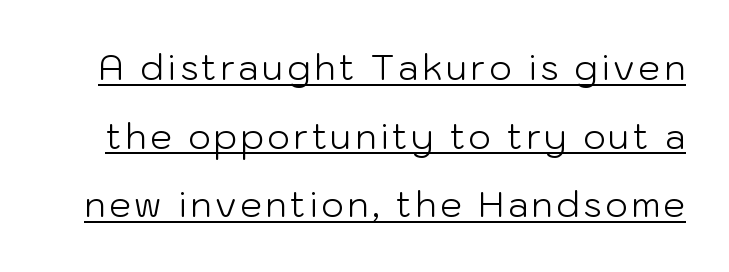
Q: Is the text bold? A: No.
Q: Is the text italic (slanted)? A: No, it is upright.
Q: Is the typeface a serif or a sans-serif typeface? A: Sans-serif.
Q: Is the text underlined? A: Yes.
Q: Is the spacing between lines tight, normal or loose? A: Loose.
Q: Width (condensed, normal, or wide)? A: Normal.
Q: Stroke contrast? A: Low.
Q: x-height? A: Medium.
Q: Monospaced? A: No.
